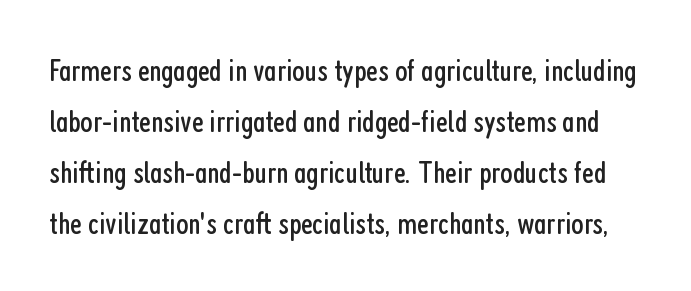
Q: Is the text bold? A: No.
Q: Is the text italic (slanted)? A: No, it is upright.
Q: Is the typeface a serif or a sans-serif typeface? A: Sans-serif.
Q: Is the text underlined? A: No.
Q: Is the spacing between letters normal or unusually wide? A: Normal.
Q: Is the spacing between lines tight, normal or loose? A: Normal.
Q: Width (condensed, normal, or wide)? A: Condensed.
Q: Stroke contrast? A: Low.
Q: x-height? A: Medium.
Q: Monospaced? A: No.
